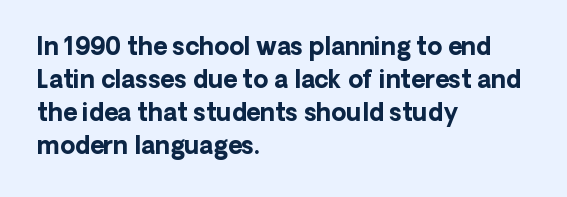
The image shows 24 px bold type, upright; set left-aligned, normal line spacing (1.37x), normal letter spacing, not underlined.
